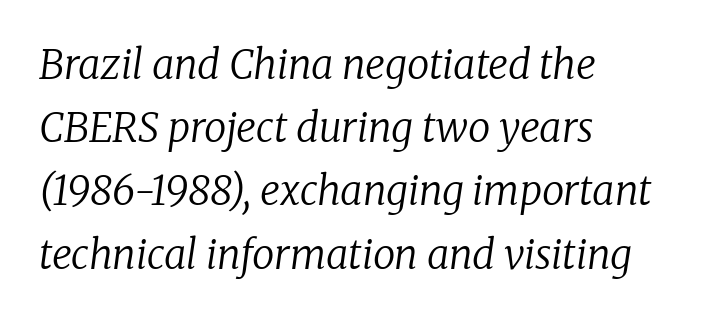
Q: Is the text bold? A: No.
Q: Is the text italic (slanted)? A: Yes, it leans right by about 8 degrees.
Q: Is the typeface a serif or a sans-serif typeface? A: Serif.
Q: Is the text underlined? A: No.
Q: How is the paragraph aligned? A: Left-aligned.
Q: Is the spacing between letters normal or unusually wide? A: Normal.
Q: Is the spacing between lines tight, normal or loose? A: Normal.
Q: Width (condensed, normal, or wide)? A: Normal.
Q: Stroke contrast? A: Low.
Q: x-height? A: Medium.
Q: Monospaced? A: No.
